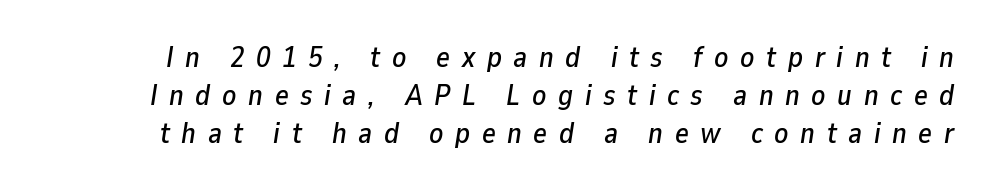
The image shows 29 px text type, italic (leaning right); set normal line spacing (1.31x), unusually wide letter spacing (+0.4 em), not underlined; low stroke contrast and a medium x-height.
